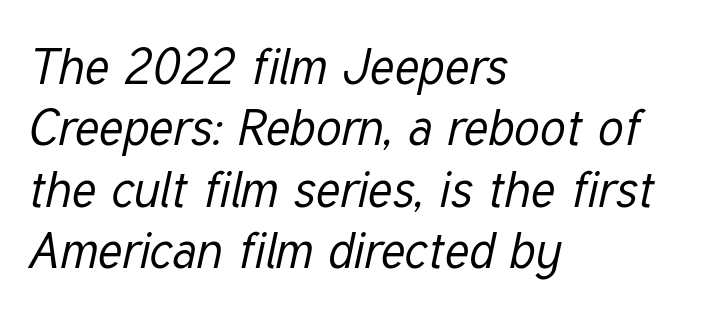
The image shows 50 px regular-weight, condensed type, italic (leaning right); set left-aligned, line spacing 1.23x, normal letter spacing, not underlined; low stroke contrast and a medium x-height.
